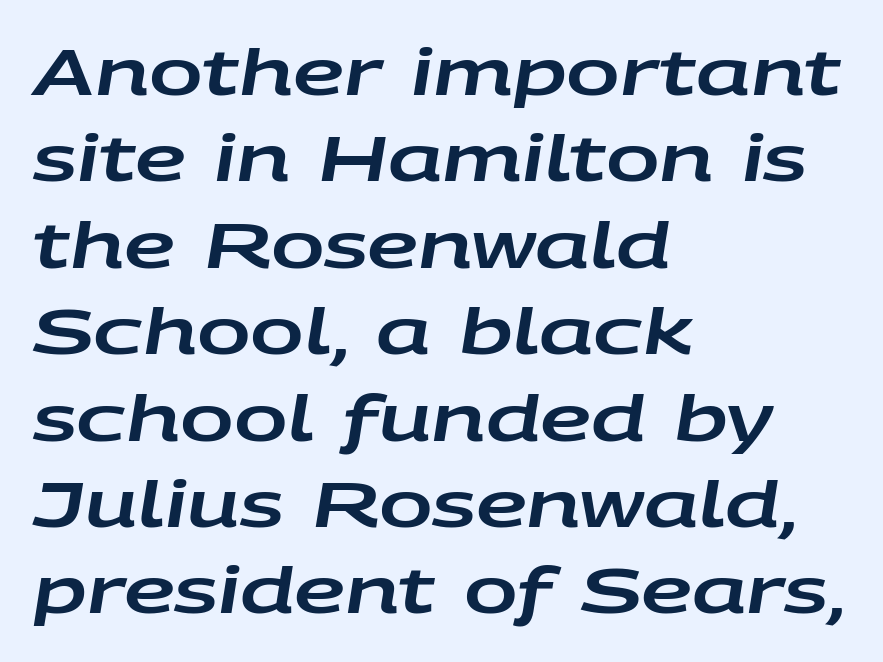
Note the varied advance widths — an 'i' is clearly narrower than an 'm'. Horizontal bands of white between lines are of average thickness. Emphasis-style slanted type is in use. Leftover space on each line is placed entirely after the last word. You could call the tracking neutral — neither tight nor loose.
